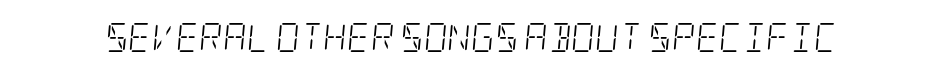
The typeface has the unassuming heft of standard copy or less. You can tell it's italic because the verticals aren't actually vertical. Type style note: has serifs. Descenders are the only things crossing below the line. Default kerning and tracking; the words read as compact shapes.
